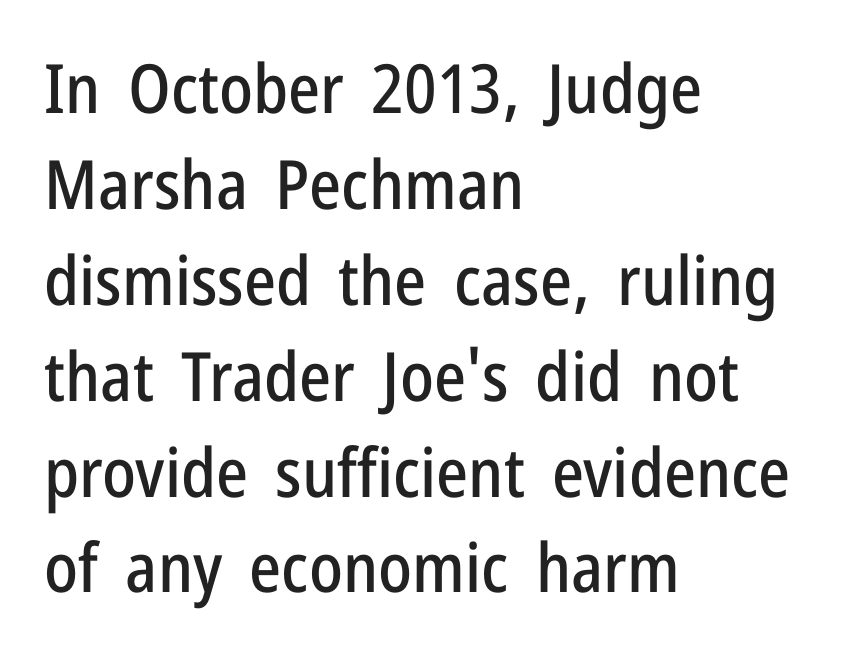
The image shows 68 px condensed sans-serif type, upright; set left-aligned, normal line spacing (1.41x), normal letter spacing, not underlined; low stroke contrast and a medium x-height.
